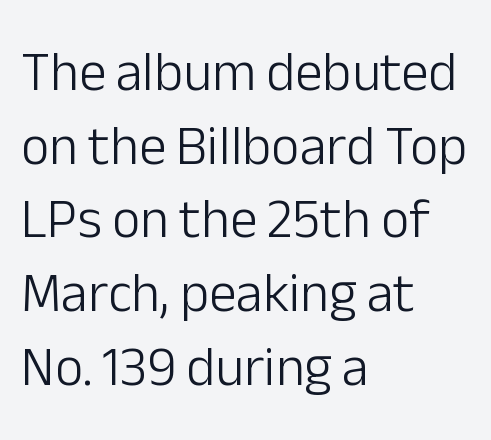
Q: Is the text bold? A: No.
Q: Is the text italic (slanted)? A: No, it is upright.
Q: Is the typeface a serif or a sans-serif typeface? A: Sans-serif.
Q: Is the text underlined? A: No.
Q: How is the paragraph aligned? A: Left-aligned.
Q: Is the spacing between letters normal or unusually wide? A: Normal.
Q: Is the spacing between lines tight, normal or loose? A: Normal.
Q: Width (condensed, normal, or wide)? A: Normal.
Q: Stroke contrast? A: Low.
Q: x-height? A: Medium.
Q: Monospaced? A: No.
